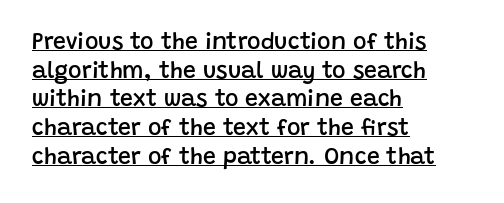
The image shows 23 px text type, upright; set left-aligned, normal line spacing (1.25x), normal letter spacing, underlined.
